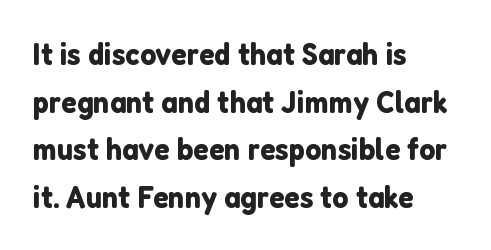
The image shows 32 px sans-serif type, upright; set left-aligned, normal line spacing (1.49x), normal letter spacing, not underlined; low stroke contrast and a medium x-height.
